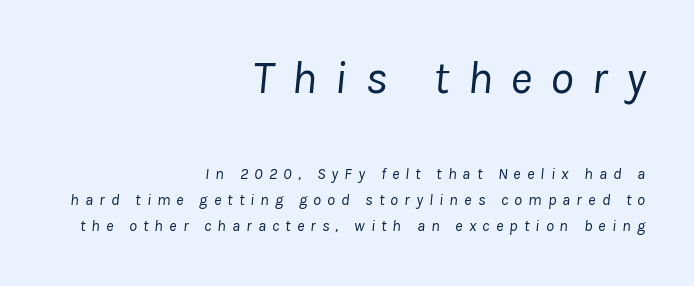
The space beneath each line is pristine and unruled. Here the first block reads like a headline and the second like body copy. The passage is arranged like a letterhead date or caption credit — flush right. Vertical spacing — default. The face used here is proportionally spaced, like ordinary book or web type. No extra ink here — the face is not bold.
